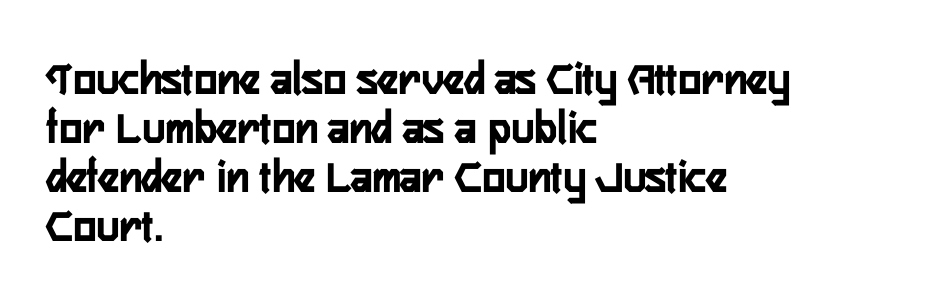
Q: Is the text bold? A: Yes.
Q: Is the text italic (slanted)? A: No, it is upright.
Q: Is the typeface a serif or a sans-serif typeface? A: Sans-serif.
Q: Is the text underlined? A: No.
Q: How is the paragraph aligned? A: Left-aligned.
Q: Is the spacing between letters normal or unusually wide? A: Normal.
Q: Is the spacing between lines tight, normal or loose? A: Tight.
Q: Width (condensed, normal, or wide)? A: Condensed.
Q: Stroke contrast? A: Low.
Q: x-height? A: Medium.
Q: Monospaced? A: No.
